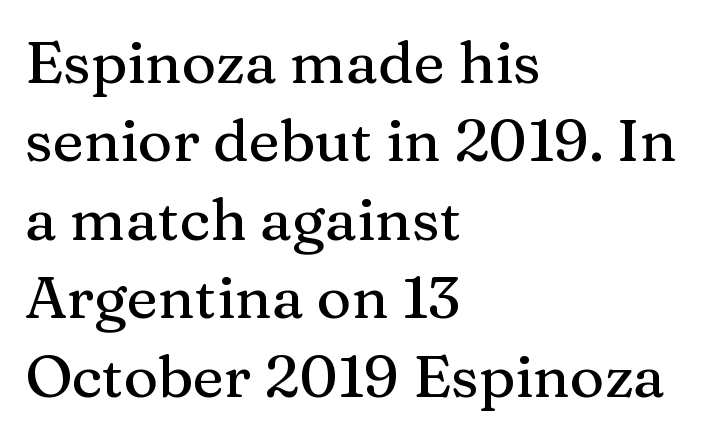
{"serif": "yes", "italic": "no", "width": "normal", "stroke_contrast": "medium", "x_height": "medium", "monospaced": "no", "underline": "no", "align": "left", "line_spacing": "normal", "line_spacing_ratio": 1.33, "letter_spacing": "normal", "letter_spacing_em": 0.0, "glyph_px": 59}
